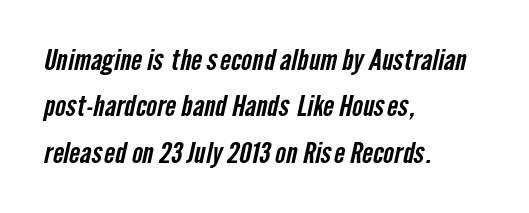
The image shows 29 px condensed sans-serif type; set left-aligned, normal line spacing (1.6x), normal letter spacing, not underlined; low stroke contrast and a medium x-height.
